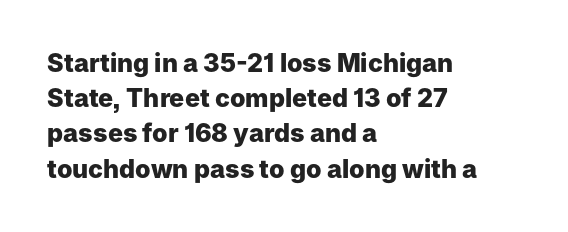
{"italic": "no", "bold": "yes", "underline": "no", "align": "left", "line_spacing": "normal", "line_spacing_ratio": 1.41, "letter_spacing": "normal", "letter_spacing_em": 0.0, "glyph_px": 25}
